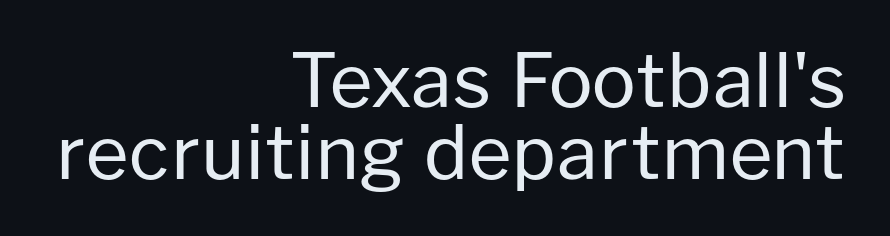
The lines are packed closely together with very little leading. Style check: upright. A student would call this right alignment; a typographer would say flush right, rag left. Just letters on the line, the space beneath them empty. No letter is thick-stroked: the sample isn't bold.
